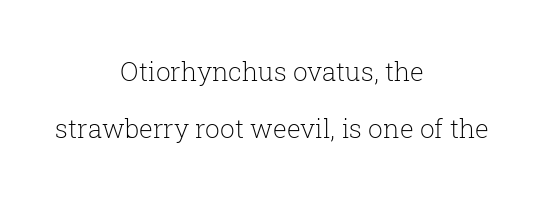
Q: Is the text bold? A: No.
Q: Is the text italic (slanted)? A: No, it is upright.
Q: Is the text underlined? A: No.
Q: How is the paragraph aligned? A: Centered.
Q: Is the spacing between letters normal or unusually wide? A: Normal.
Q: Is the spacing between lines tight, normal or loose? A: Loose.
